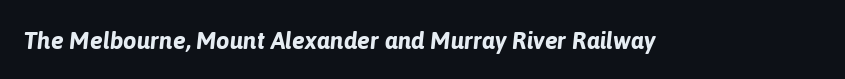
{"italic": "yes", "lean": "right", "slant_degrees": 6, "bold": "yes", "underline": "no", "letter_spacing": "normal", "letter_spacing_em": 0.0, "glyph_px": 24}
